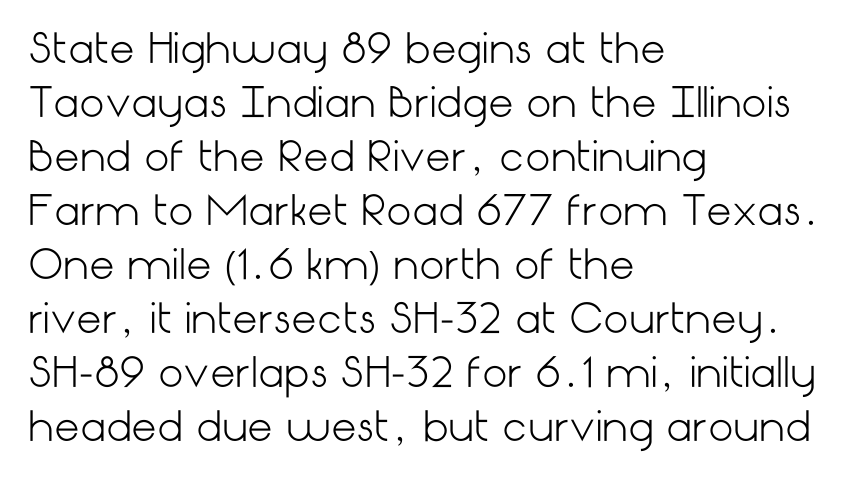
{"serif": "no", "italic": "no", "bold": "no", "weight": "light", "width": "normal", "stroke_contrast": "low", "x_height": "medium", "underline": "no", "align": "left", "line_spacing": "normal", "line_spacing_ratio": 1.35, "letter_spacing": "normal", "letter_spacing_em": 0.0, "glyph_px": 40}
